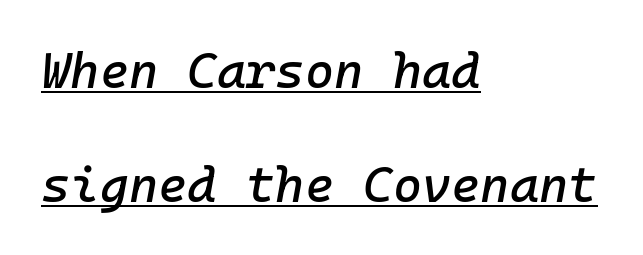
{"italic": "yes", "lean": "right", "slant_degrees": 10, "width": "normal", "stroke_contrast": "low", "x_height": "medium", "underline": "yes", "align": "left", "line_spacing": "loose", "line_spacing_ratio": 2.28, "letter_spacing": "normal", "letter_spacing_em": 0.0, "glyph_px": 50}
